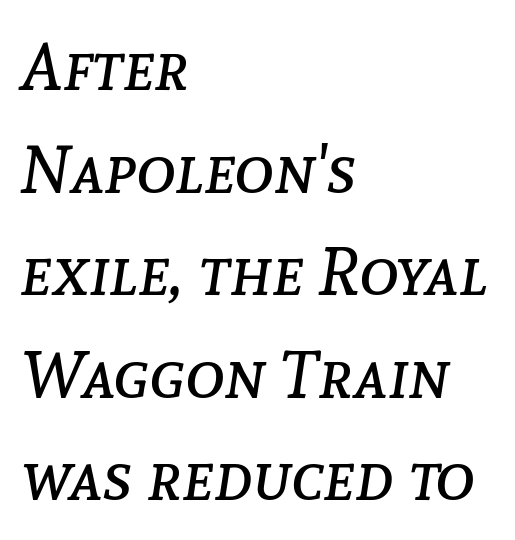
The image shows 67 px regular-weight type, italic (leaning right); set left-aligned, normal line spacing (1.53x), normal letter spacing, not underlined; low stroke contrast and a medium x-height.
